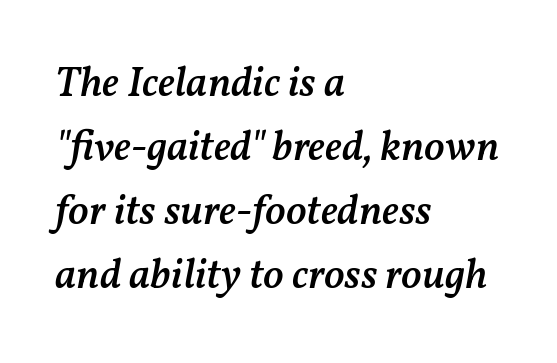
Q: Is the text bold? A: Semi-bold.
Q: Is the text italic (slanted)? A: Yes, it leans right by about 11 degrees.
Q: Is the text underlined? A: No.
Q: How is the paragraph aligned? A: Left-aligned.
Q: Is the spacing between letters normal or unusually wide? A: Normal.
Q: Is the spacing between lines tight, normal or loose? A: Normal.
Q: Width (condensed, normal, or wide)? A: Normal.
Q: Stroke contrast? A: Medium.
Q: x-height? A: Medium.
Q: Monospaced? A: No.
